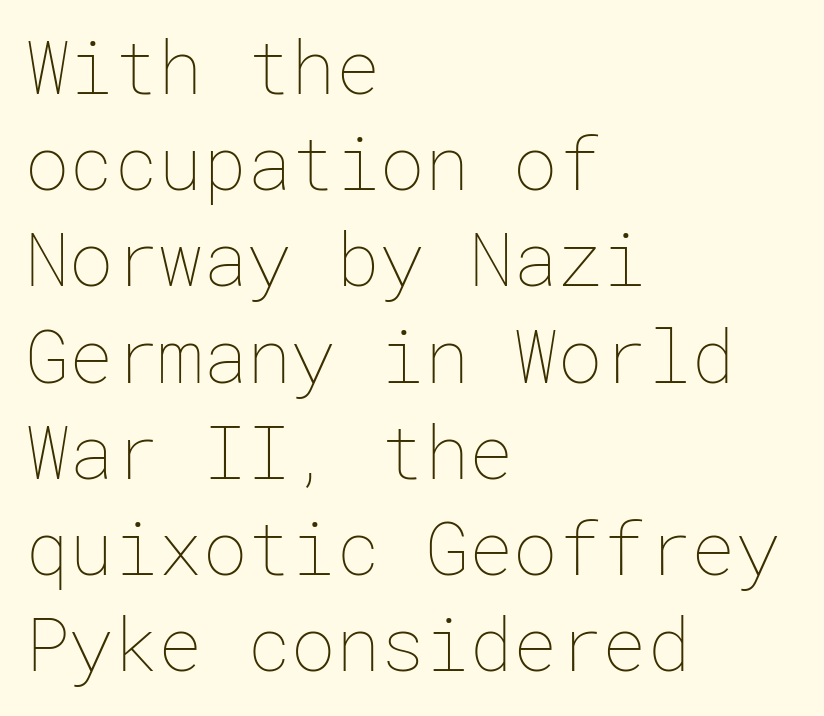
Q: Is the text bold? A: No.
Q: Is the text italic (slanted)? A: No, it is upright.
Q: Is the text underlined? A: No.
Q: How is the paragraph aligned? A: Left-aligned.
Q: Is the spacing between letters normal or unusually wide? A: Normal.
Q: Is the spacing between lines tight, normal or loose? A: Normal.
Q: Width (condensed, normal, or wide)? A: Normal.
Q: Stroke contrast? A: Low.
Q: x-height? A: Medium.
